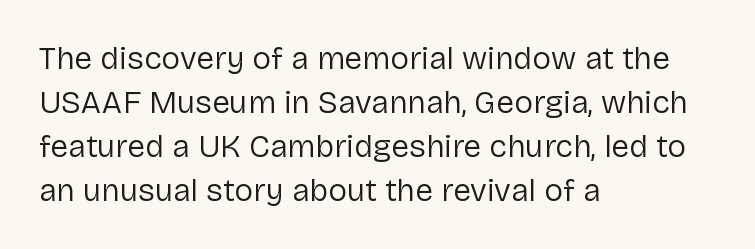
Honestly, there is no underline to notice here at all. The typeface chosen for these lines omits serifs. This sample is left-justified, so line endings fall wherever the words run out. This is the regular roman posture of the typeface.
